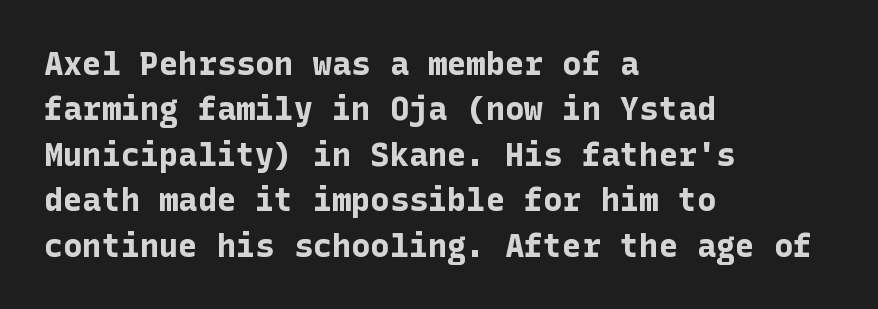
{"serif": "no", "italic": "no", "bold": "yes", "weight": "bold", "width": "normal", "stroke_contrast": "low", "x_height": "medium", "underline": "no", "align": "left", "line_spacing": "normal", "line_spacing_ratio": 1.42, "letter_spacing": "normal", "letter_spacing_em": 0.0, "glyph_px": 32}
